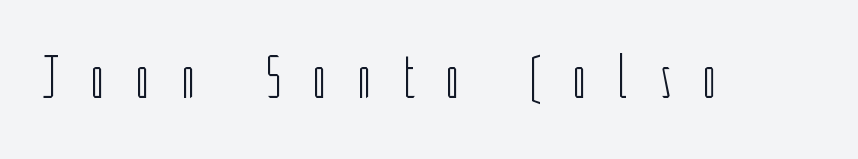
Q: Is the text bold? A: No.
Q: Is the text italic (slanted)? A: No, it is upright.
Q: Is the typeface a serif or a sans-serif typeface? A: Sans-serif.
Q: Is the text underlined? A: No.
Q: Is the spacing between letters normal or unusually wide? A: Unusually wide.
Q: Width (condensed, normal, or wide)? A: Condensed.
Q: Stroke contrast? A: Low.
Q: x-height? A: Medium.
Q: Monospaced? A: No.
